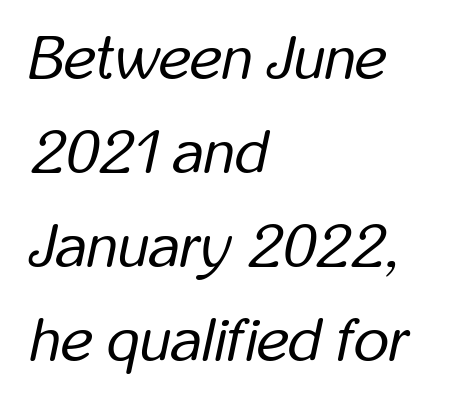
{"italic": "yes", "lean": "right", "slant_degrees": 12, "bold": "no", "weight": "regular", "width": "condensed", "stroke_contrast": "low", "x_height": "medium", "monospaced": "no", "underline": "no", "align": "left", "line_spacing": "normal", "line_spacing_ratio": 1.54, "letter_spacing": "normal", "letter_spacing_em": 0.0, "glyph_px": 61}
